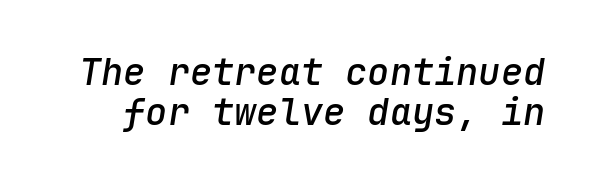
Q: Is the text bold? A: Semi-bold.
Q: Is the text italic (slanted)? A: Yes, it leans right by about 9 degrees.
Q: Is the text underlined? A: No.
Q: Is the spacing between letters normal or unusually wide? A: Normal.
Q: Is the spacing between lines tight, normal or loose? A: Tight.
Q: Width (condensed, normal, or wide)? A: Normal.
Q: Stroke contrast? A: Low.
Q: x-height? A: Medium.
Q: Monospaced? A: Yes.
